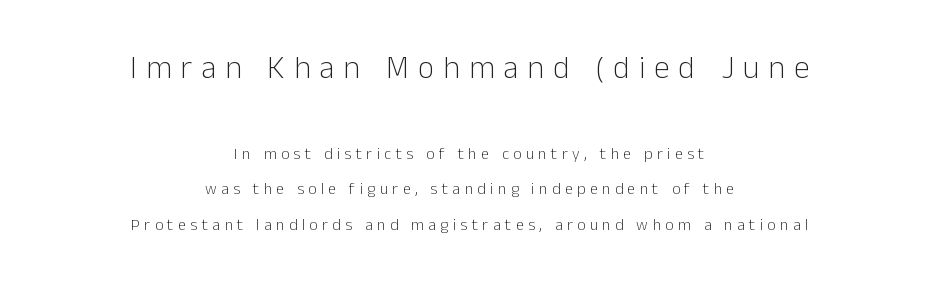
Check the space under the baseline: it is left empty. No feet cap the strokes, marking this as sans-serif type. Spacing verdict: proportional, widths tailored to each character. This is not heavy type; no bold has been used.
